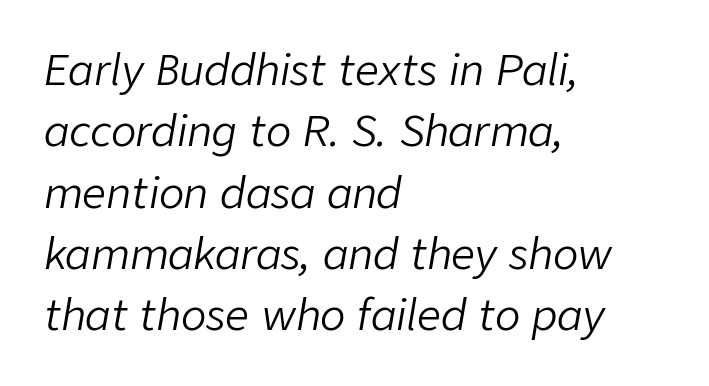
The image shows 42 px light type, italic (leaning right); set left-aligned, normal line spacing (1.46x), normal letter spacing, not underlined; low stroke contrast and a medium x-height.
